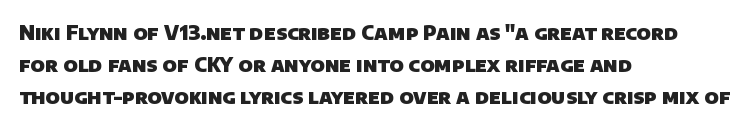
Students, this is bold: see how much ink each stroke carries. The letterforms sit shoulder to shoulder at normal distance. Does the copy run flush right? No — it runs flush left. Bare-footed words on every line.
